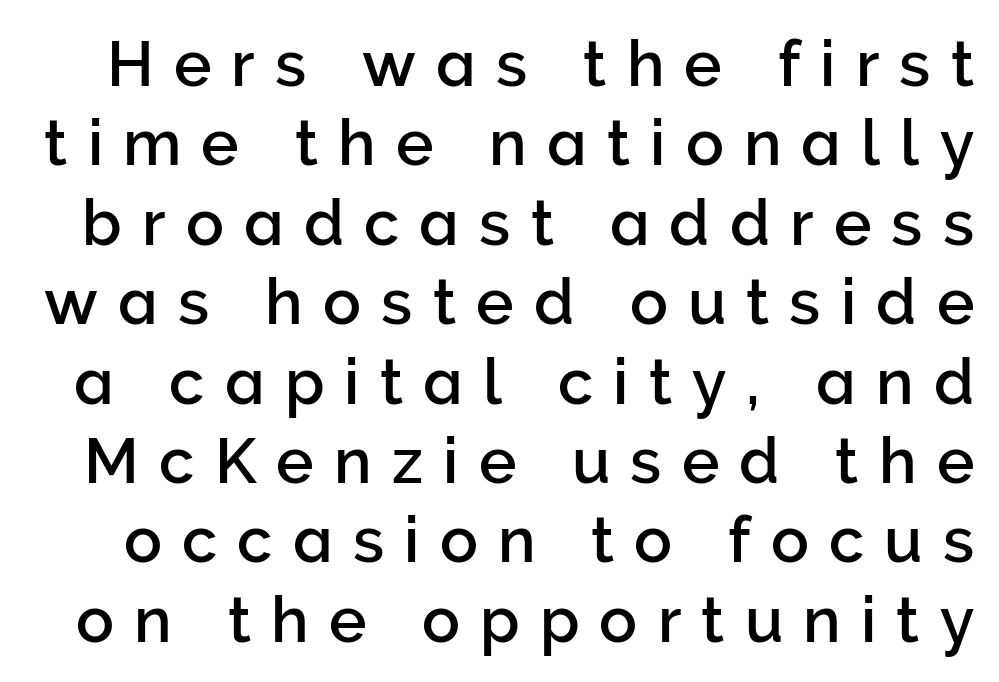
The image shows 63 px sans-serif type, upright; set normal line spacing (1.26x), unusually wide letter spacing (+0.32 em), not underlined; low stroke contrast and a medium x-height.
